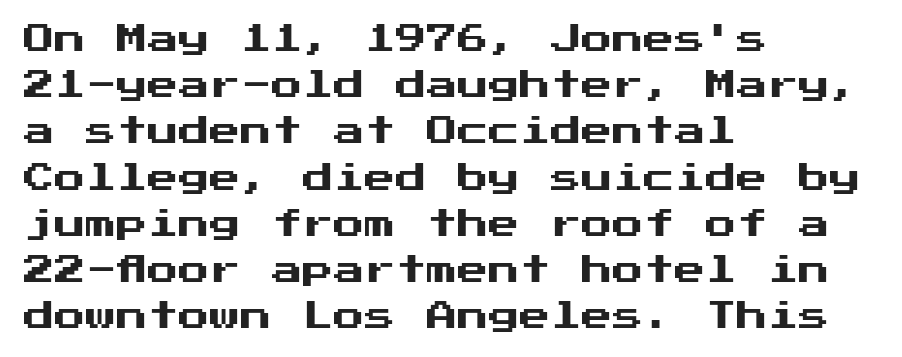
Short and long lines alike share a common starting point at left. Check where the strokes stop: nothing finishes them off — pure sans. Unmarked baselines from the first word to the last. Ordinary non-slanted type is in use. Quick note: interline space is typical. Is the letter spacing exaggerated? No — it looks like the ordinary default.
